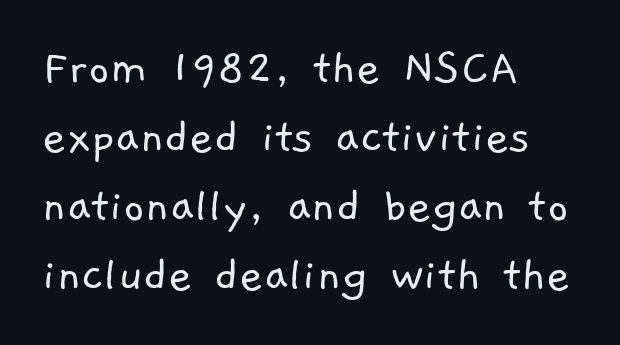
The image shows 52 px light sans-serif type; set left-aligned, normal line spacing (1.33x), normal letter spacing, not underlined; low stroke contrast and a medium x-height.
